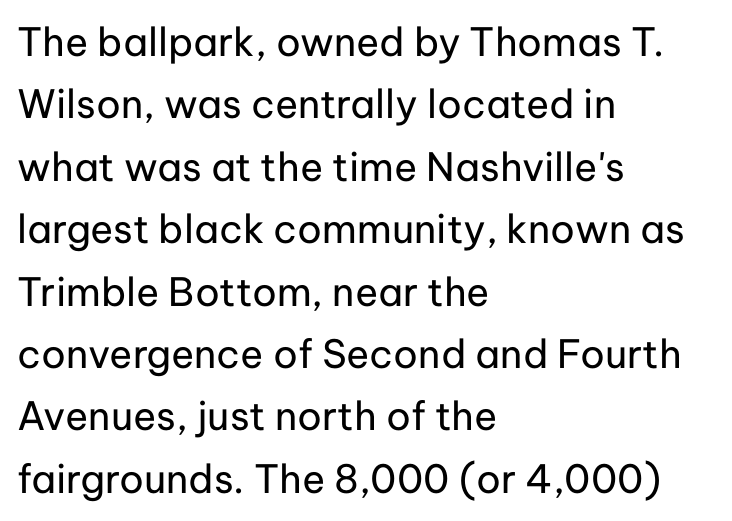
The passage shown is typeset with a sans-serif family. A light-to-regular cut is what we see here. Spacing between characters is what you'd get straight out of the box. Do the characters align in a grid? No, the font is proportional. Descenders hang freely into open space. Line beginnings align vertically; line endings do not.
